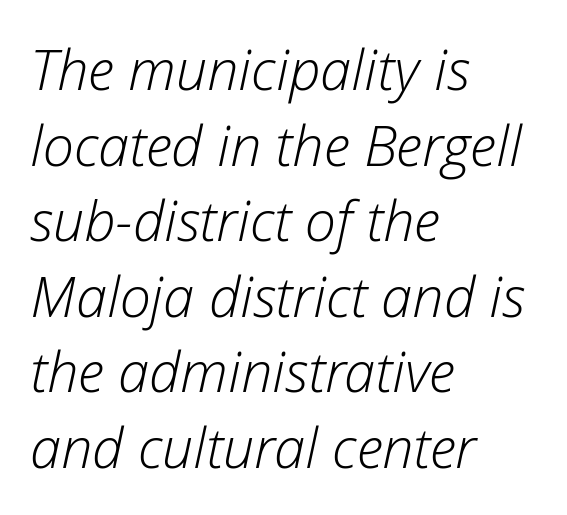
Q: Is the text bold? A: No.
Q: Is the text italic (slanted)? A: Yes, it leans right by about 12 degrees.
Q: Is the text underlined? A: No.
Q: How is the paragraph aligned? A: Left-aligned.
Q: Is the spacing between letters normal or unusually wide? A: Normal.
Q: Is the spacing between lines tight, normal or loose? A: Normal.
Q: Width (condensed, normal, or wide)? A: Normal.
Q: Stroke contrast? A: Low.
Q: x-height? A: Medium.
Q: Monospaced? A: No.
